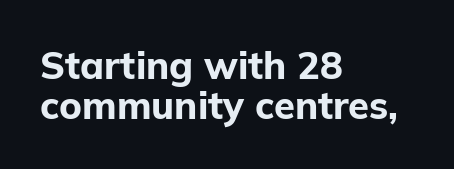
The letters advance in unequal steps, a hallmark of proportional type. Pretty heavy lettering here — definitely bold. The zone under the glyphs is completely vacant. Are there feet on the stems? There aren't — it's a sans. Italic? Not at all — the glyphs are vertical.
